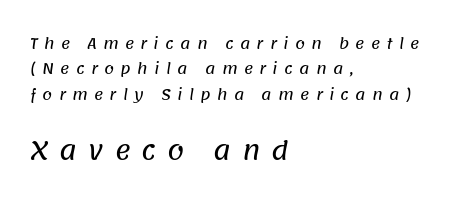
Q: Is the text underlined? A: No.
Q: How is the paragraph aligned? A: Left-aligned.
Q: Is the spacing between letters normal or unusually wide? A: Unusually wide.
Q: Which block of text is set in a larger size, the first (top) or the second (bottom)? A: The second (bottom) one.
